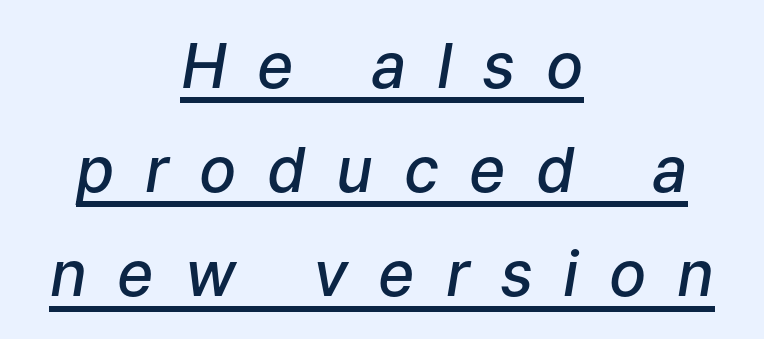
Q: Is the text bold? A: Semi-bold.
Q: Is the text italic (slanted)? A: Yes, it leans right by about 9 degrees.
Q: Is the text underlined? A: Yes.
Q: How is the paragraph aligned? A: Centered.
Q: Is the spacing between letters normal or unusually wide? A: Unusually wide.
Q: Is the spacing between lines tight, normal or loose? A: Normal.
Q: Width (condensed, normal, or wide)? A: Normal.
Q: Stroke contrast? A: Low.
Q: x-height? A: Medium.
Q: Monospaced? A: No.
